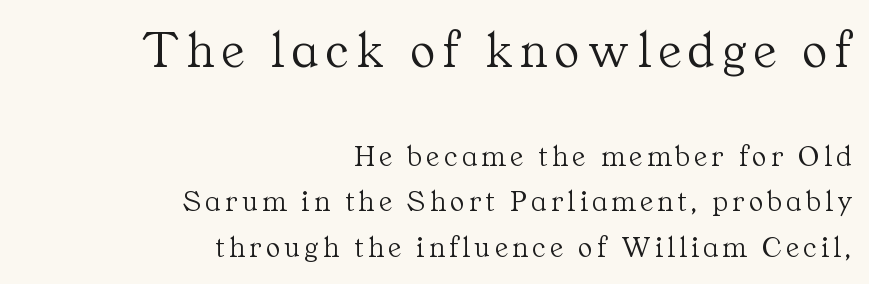
Q: Is the text bold? A: No.
Q: Is the text italic (slanted)? A: No, it is upright.
Q: Is the typeface a serif or a sans-serif typeface? A: Serif.
Q: Is the text underlined? A: No.
Q: How is the paragraph aligned? A: Right-aligned.
Q: Is the spacing between lines tight, normal or loose? A: Normal.
Q: Which block of text is set in a larger size, the first (top) or the second (bottom)? A: The first (top) one.
Q: Width (condensed, normal, or wide)? A: Normal.
Q: Stroke contrast? A: Medium.
Q: x-height? A: Medium.
Q: Monospaced? A: No.
